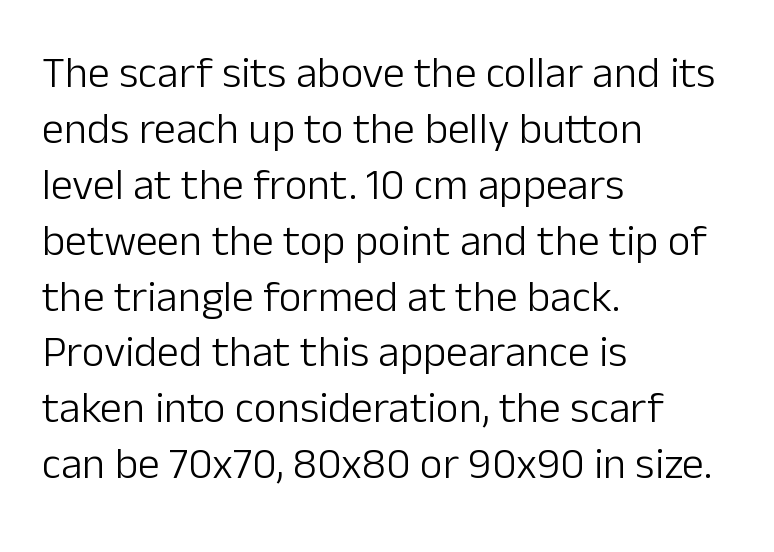
Q: Is the text bold? A: No.
Q: Is the text italic (slanted)? A: No, it is upright.
Q: Is the typeface a serif or a sans-serif typeface? A: Sans-serif.
Q: Is the text underlined? A: No.
Q: How is the paragraph aligned? A: Left-aligned.
Q: Is the spacing between letters normal or unusually wide? A: Normal.
Q: Is the spacing between lines tight, normal or loose? A: Normal.
Q: Width (condensed, normal, or wide)? A: Normal.
Q: Stroke contrast? A: Low.
Q: x-height? A: Medium.
Q: Monospaced? A: No.
